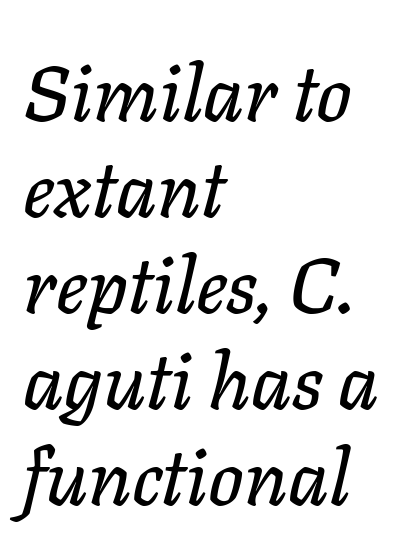
{"italic": "yes", "lean": "right", "slant_degrees": 11, "width": "normal", "stroke_contrast": "low", "x_height": "medium", "monospaced": "no", "underline": "no", "align": "left", "line_spacing_ratio": 1.23, "letter_spacing": "normal", "letter_spacing_em": 0.0, "glyph_px": 78}
